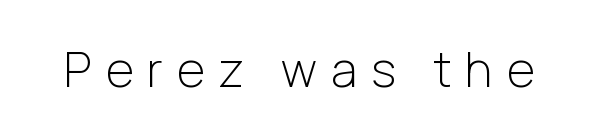
The type is letterspaced generously, with wide tracking. Italic? Not at all — the glyphs are vertical. Regarding serifs, this sample does without them. Do the characters align in a grid? No, the font is proportional.
